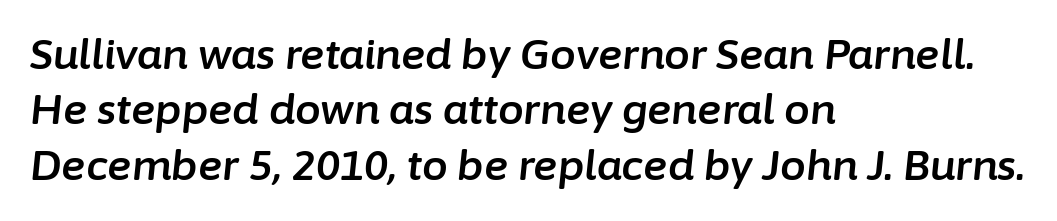
{"italic": "yes", "lean": "right", "slant_degrees": 6, "width": "normal", "stroke_contrast": "low", "x_height": "medium", "monospaced": "no", "underline": "no", "align": "left", "line_spacing": "normal", "line_spacing_ratio": 1.35, "letter_spacing": "normal", "letter_spacing_em": 0.0, "glyph_px": 41}
